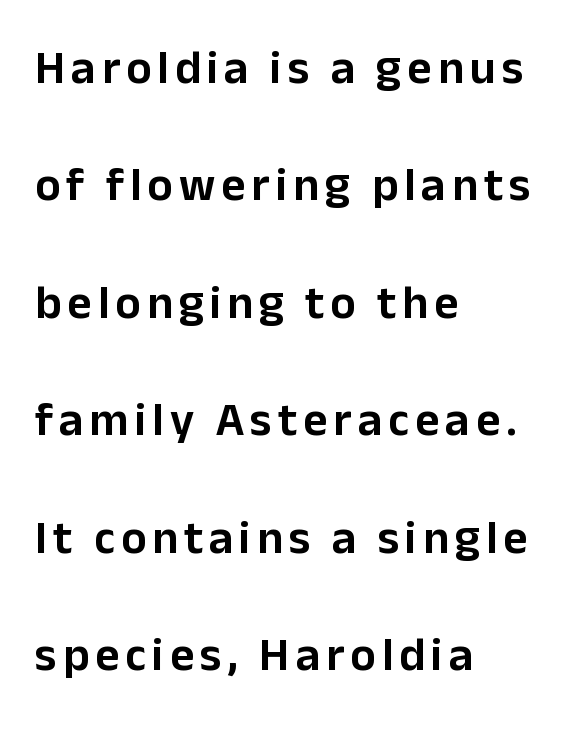
The image shows 47 px sans-serif type, upright; set left-aligned, loose line spacing (2.5x), not underlined; low stroke contrast and a medium x-height.
